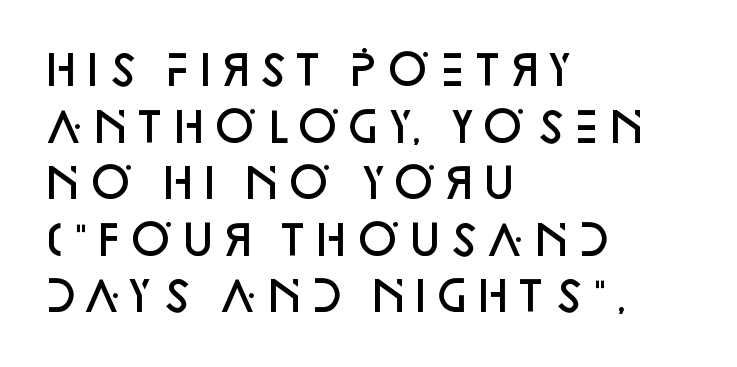
A bit beefed up — I'd call it semibold rather than bold. In terms of letterform style, serifs are entirely absent. You could call the tracking neutral — neither tight nor loose. Reading down the block, your eye returns to a fixed left position each line. The rendering uses natural spacing where letterforms have individual widths.
